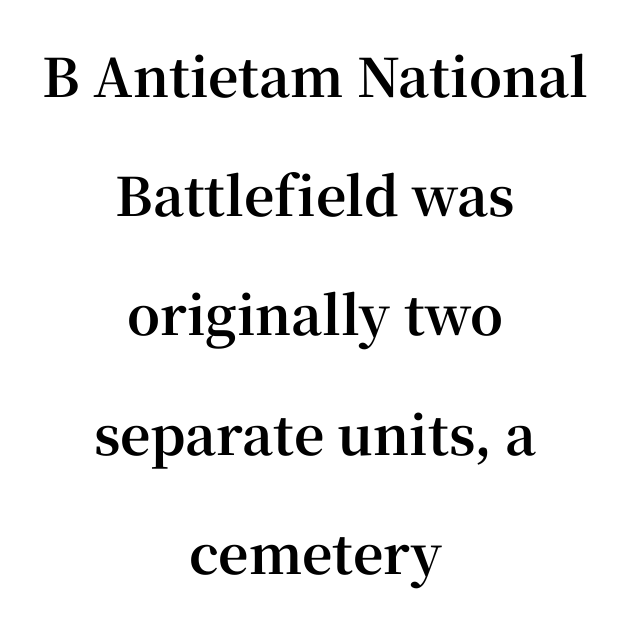
Q: Is the text bold? A: Yes.
Q: Is the text italic (slanted)? A: No, it is upright.
Q: Is the typeface a serif or a sans-serif typeface? A: Serif.
Q: Is the text underlined? A: No.
Q: How is the paragraph aligned? A: Centered.
Q: Is the spacing between letters normal or unusually wide? A: Normal.
Q: Is the spacing between lines tight, normal or loose? A: Loose.
Q: Width (condensed, normal, or wide)? A: Normal.
Q: Stroke contrast? A: High.
Q: x-height? A: Medium.
Q: Monospaced? A: No.
